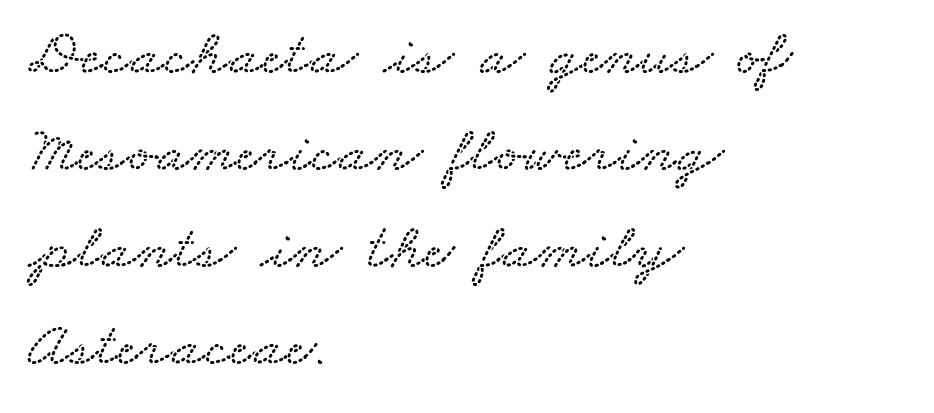
Q: Is the text underlined? A: No.
Q: How is the paragraph aligned? A: Left-aligned.
Q: Is the spacing between letters normal or unusually wide? A: Normal.
Q: Is the spacing between lines tight, normal or loose? A: Normal.
Q: Width (condensed, normal, or wide)? A: Wide.
Q: Stroke contrast? A: Low.
Q: x-height? A: Small.
Q: Monospaced? A: No.
